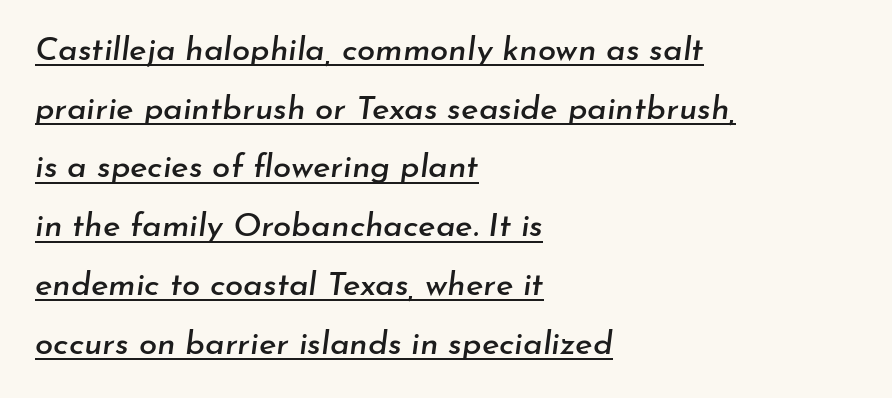
Q: Is the text italic (slanted)? A: Yes, it leans right by about 7 degrees.
Q: Is the text underlined? A: Yes.
Q: How is the paragraph aligned? A: Left-aligned.
Q: Is the spacing between letters normal or unusually wide? A: Normal.
Q: Width (condensed, normal, or wide)? A: Normal.
Q: Stroke contrast? A: Low.
Q: x-height? A: Small.
Q: Monospaced? A: No.
